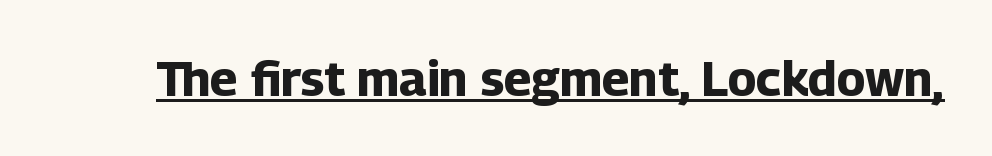
{"serif": "no", "italic": "no", "bold": "yes", "weight": "bold", "width": "normal", "stroke_contrast": "low", "x_height": "medium", "monospaced": "no", "underline": "yes", "letter_spacing": "normal", "letter_spacing_em": 0.0, "glyph_px": 49}
